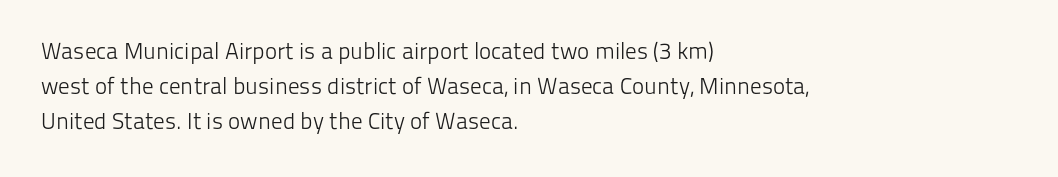
The image shows 23 px text type, upright; set left-aligned, normal line spacing (1.53x), normal letter spacing, not underlined.
